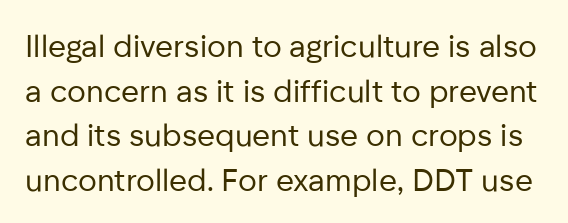
The image shows 31 px regular-weight sans-serif type, upright; set normal line spacing (1.44x), normal letter spacing, not underlined; low stroke contrast and a medium x-height.
